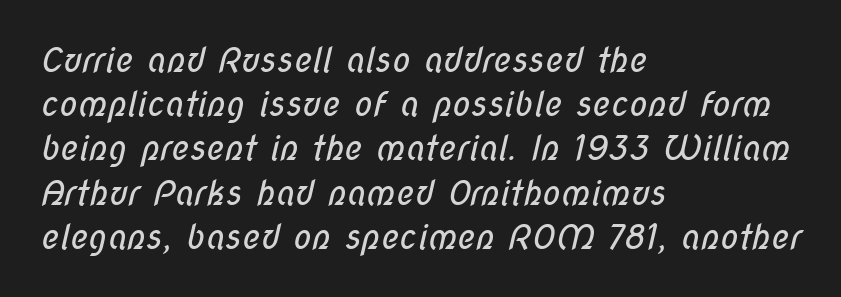
Quick note: underline off. Students, note that the glyphs here touch the page at normal intervals. This sample uses a sans-serif face. Line starts are locked; line ends wander. Vertical stems look standard width or narrower in stroke.
